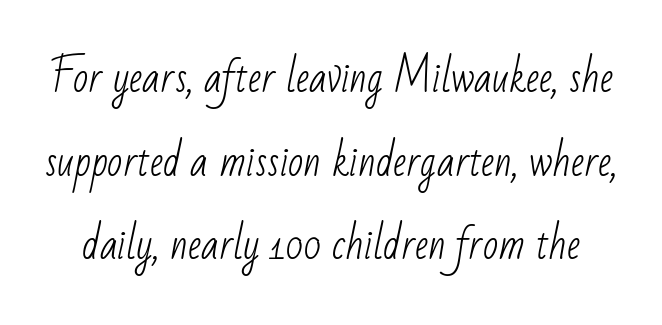
The letterforms sit at book weight or below. The type family on display is of the sans-serif kind. You could fit nearly another row in the gap between these rows. These lines keep a tight, regular rhythm from letter to letter. A typesetter would call this proportional, since set widths differ per character. The strip under each line holds only bare page.
